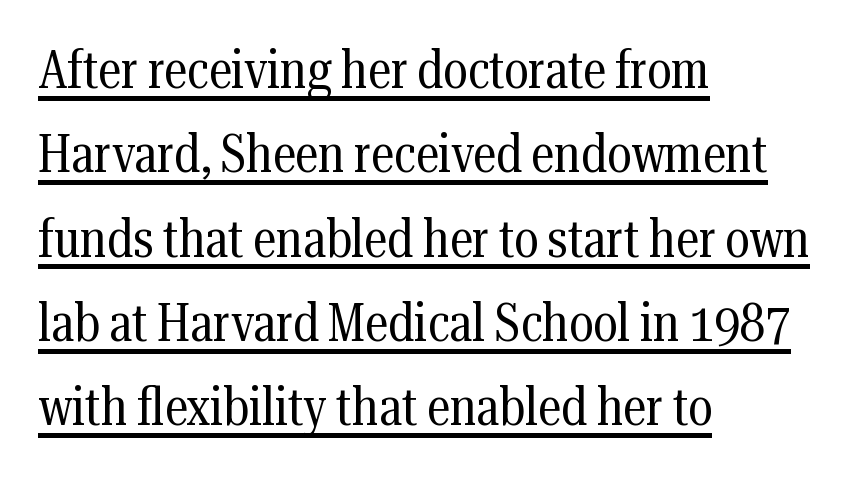
{"serif": "yes", "italic": "no", "bold": "no", "weight": "regular", "width": "condensed", "stroke_contrast": "medium", "x_height": "medium", "monospaced": "no", "underline": "yes", "align": "left", "line_spacing": "normal", "line_spacing_ratio": 1.59, "letter_spacing": "normal", "letter_spacing_em": 0.0, "glyph_px": 53}
